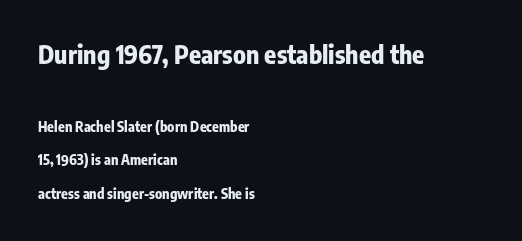
{"italic": "no", "bold": "yes", "underline": "no", "align": "left", "line_spacing": "loose", "line_spacing_ratio": 2.37, "letter_spacing": "normal", "letter_spacing_em": 0.0, "larger_block": "first", "size_ratio": 1.79, "glyph_px": 25}
